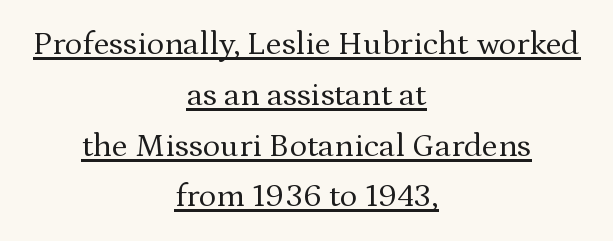
Both edges are ragged and mirror each other, which tells us the setting is centered. Note: serifs present on the glyphs. These lines are rendered in a variable-pitch font. Beneath each row of characters lies a ruled line. Students, note that the glyphs here touch the page at normal intervals.
